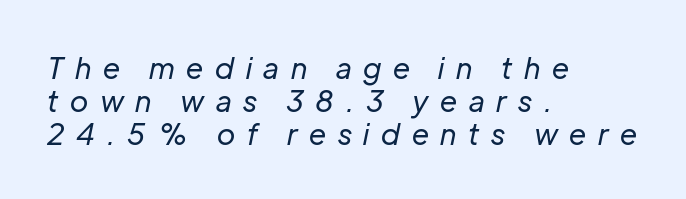
{"italic": "yes", "lean": "right", "slant_degrees": 12, "bold": "no", "weight": "regular", "width": "normal", "stroke_contrast": "low", "x_height": "medium", "monospaced": "no", "underline": "no", "align": "left", "line_spacing": "tight", "line_spacing_ratio": 1.13, "letter_spacing": "wide", "letter_spacing_em": 0.41, "glyph_px": 29}
